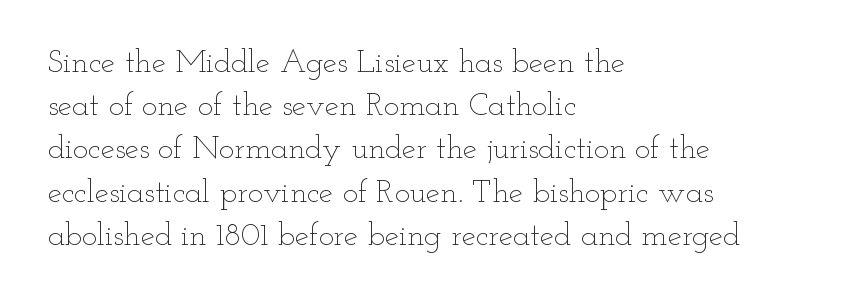
The typeface has the unassuming heft of standard copy or less. Think of a printed novel: that variable character pitch is what you see here. The glyphs are unaccompanied by any horizontal stroke below them. A typesetter would call this leading conventional body-copy spacing. Nothing unusual about the tracking: characters are spaced as the font intends.
